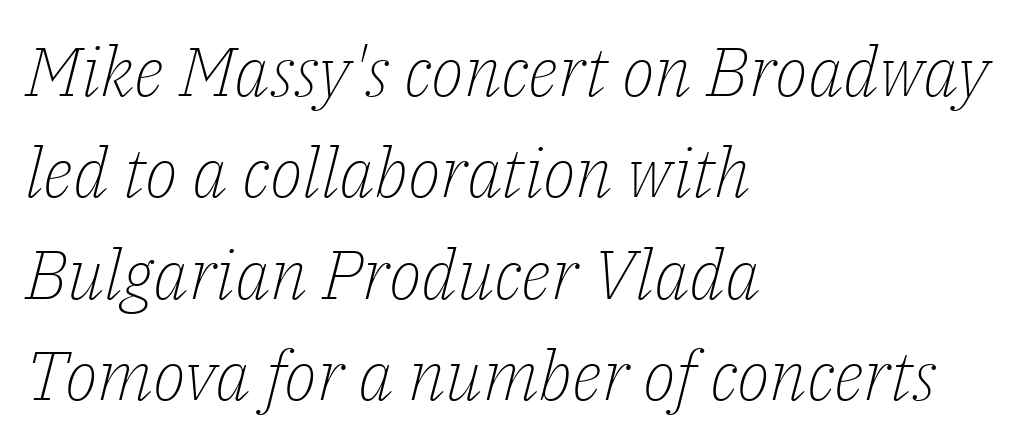
Does the copy run flush right? No — it runs flush left. This sample has the flowing, uneven cadence of proportional lettering. Stroke thickness stays within the range of a standard reading face or lighter. In terms of letterspacing, this is plain default setting. A typesetter would call this leading conventional body-copy spacing. Unlike a clean sans, this face finishes its strokes with serifs.
